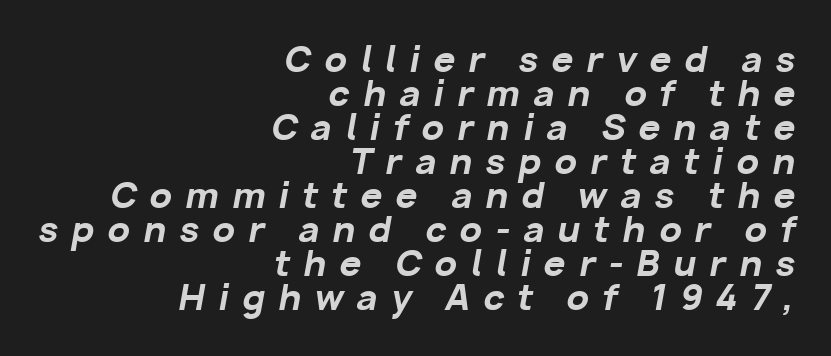
Q: Is the text bold? A: Yes.
Q: Is the text italic (slanted)? A: Yes, it leans right by about 10 degrees.
Q: Is the text underlined? A: No.
Q: How is the paragraph aligned? A: Right-aligned.
Q: Is the spacing between letters normal or unusually wide? A: Unusually wide.
Q: Is the spacing between lines tight, normal or loose? A: Tight.
Q: Width (condensed, normal, or wide)? A: Normal.
Q: Stroke contrast? A: Low.
Q: x-height? A: Medium.
Q: Monospaced? A: No.
